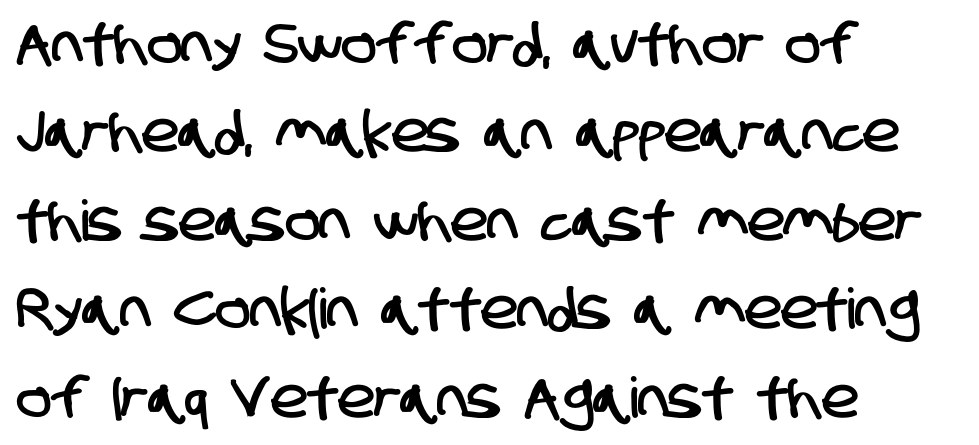
Q: Is the typeface a serif or a sans-serif typeface? A: Sans-serif.
Q: Is the text underlined? A: No.
Q: How is the paragraph aligned? A: Left-aligned.
Q: Is the spacing between letters normal or unusually wide? A: Normal.
Q: Is the spacing between lines tight, normal or loose? A: Normal.
Q: Width (condensed, normal, or wide)? A: Condensed.
Q: Stroke contrast? A: Low.
Q: x-height? A: Large.
Q: Monospaced? A: No.
